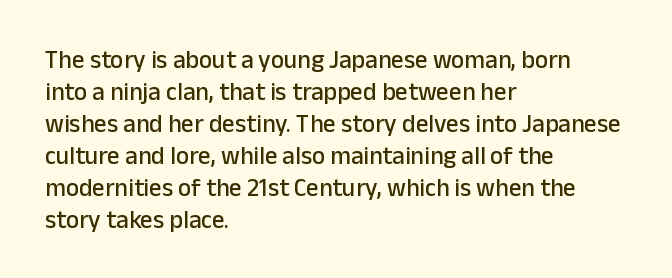
Q: Is the text italic (slanted)? A: No, it is upright.
Q: Is the text underlined? A: No.
Q: How is the paragraph aligned? A: Left-aligned.
Q: Is the spacing between letters normal or unusually wide? A: Normal.
Q: Is the spacing between lines tight, normal or loose? A: Normal.
